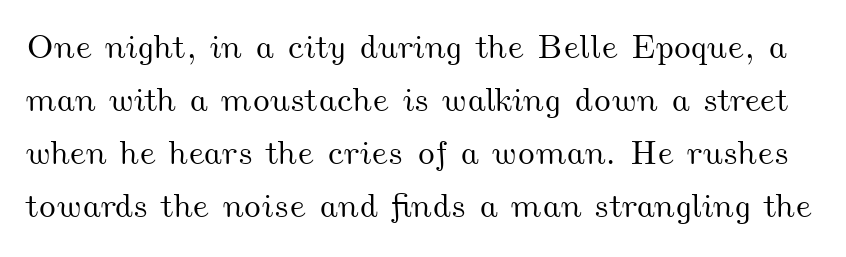
{"width": "wide", "stroke_contrast": "medium", "x_height": "small", "monospaced": "no", "underline": "no", "line_spacing": "normal", "line_spacing_ratio": 1.56, "letter_spacing": "normal", "letter_spacing_em": 0.0, "glyph_px": 34}
